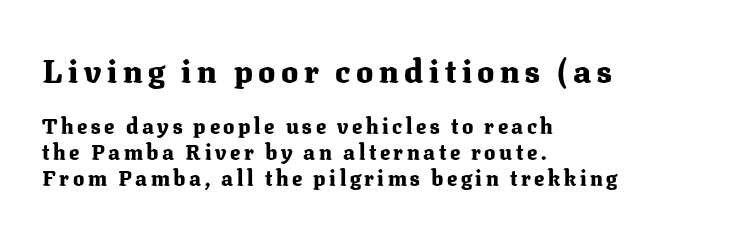
The image shows 32 px heavy serif type, upright; set left-aligned, line spacing 1.24x, not underlined; the first (top) block is 1.52x larger; medium stroke contrast and a medium x-height.
